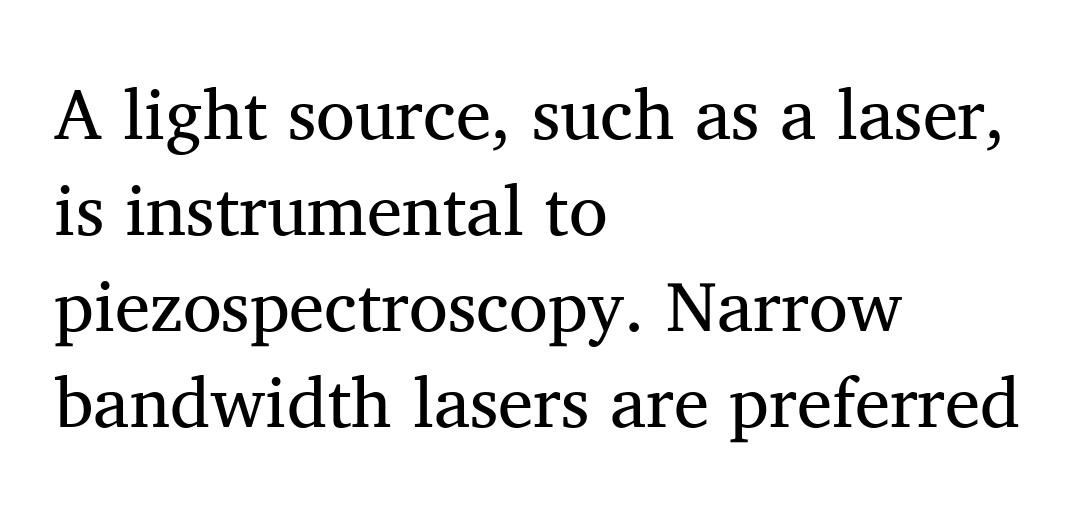
Nobody touched the tracking dial on this one. The typesetter chose a ragged-right arrangement here. What's the leading like? Ordinary, nothing unusual. Check under the words: just untouched page. Is this a fixed-width face? No — the glyphs have proportional, varying widths. Stroke mass is kept to a normal reading level or below.
